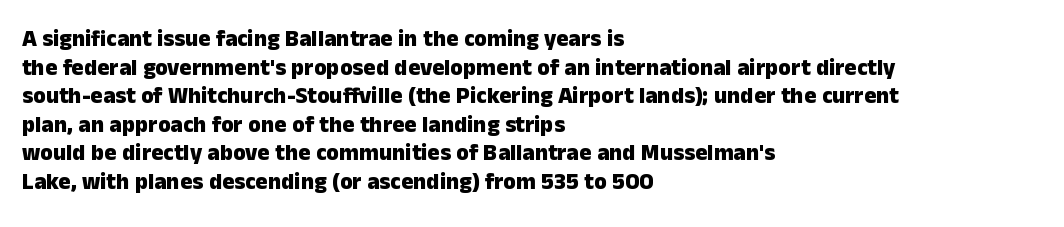
Q: Is the text bold? A: Yes.
Q: Is the text italic (slanted)? A: No, it is upright.
Q: Is the text underlined? A: No.
Q: How is the paragraph aligned? A: Left-aligned.
Q: Is the spacing between letters normal or unusually wide? A: Normal.
